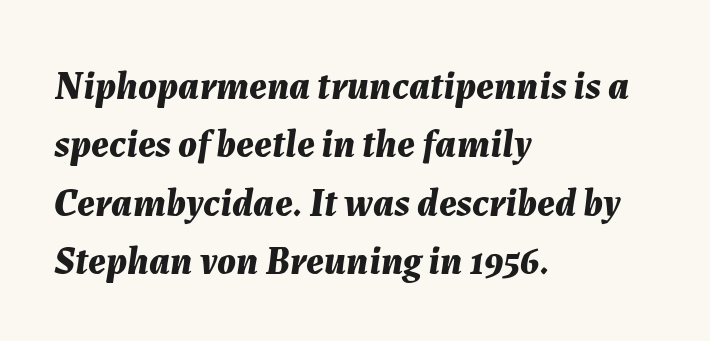
{"italic": "yes", "lean": "right", "slant_degrees": 7, "bold": "yes", "weight": "bold", "width": "normal", "stroke_contrast": "medium", "x_height": "medium", "monospaced": "no", "underline": "no", "align": "left", "line_spacing": "normal", "line_spacing_ratio": 1.5, "letter_spacing": "normal", "letter_spacing_em": 0.0, "glyph_px": 39}
